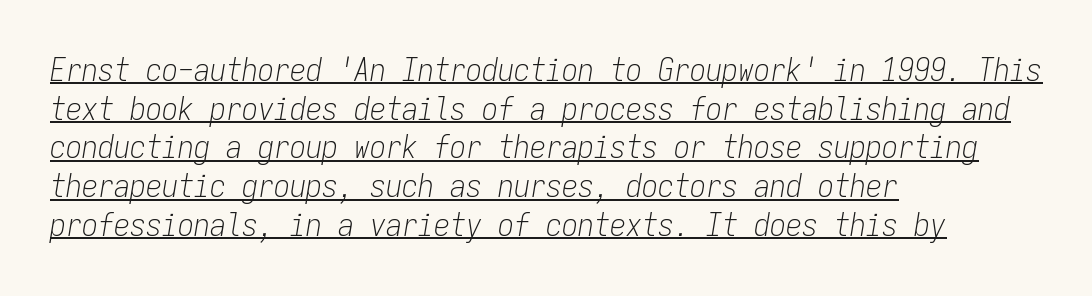
Q: Is the text bold? A: No.
Q: Is the text italic (slanted)? A: Yes, it leans right by about 9 degrees.
Q: Is the text underlined? A: Yes.
Q: How is the paragraph aligned? A: Left-aligned.
Q: Is the spacing between letters normal or unusually wide? A: Normal.
Q: Width (condensed, normal, or wide)? A: Condensed.
Q: Stroke contrast? A: Low.
Q: x-height? A: Medium.
Q: Monospaced? A: Yes.
